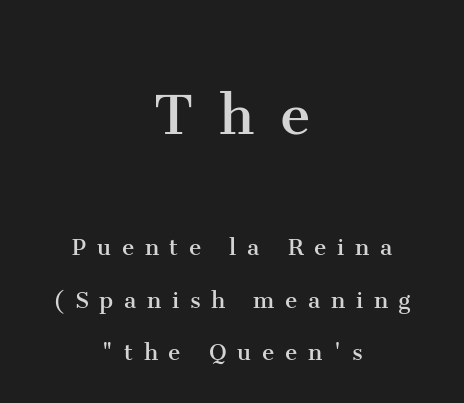
The image shows 69 px regular-weight serif type, upright; set centered, line spacing 1.87x, unusually wide letter spacing (+0.38 em), not underlined; the first (top) block is 2.46x larger; medium stroke contrast and a medium x-height.
